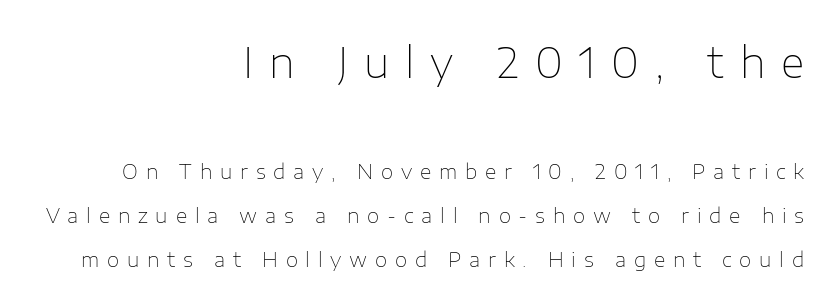
Look at the tracking — it's clearly loosened, letters drifting apart. Ascenders rise straight up at ninety degrees. Descender tails drop into unmarked territory. Spacing verdict: proportional, widths tailored to each character.
